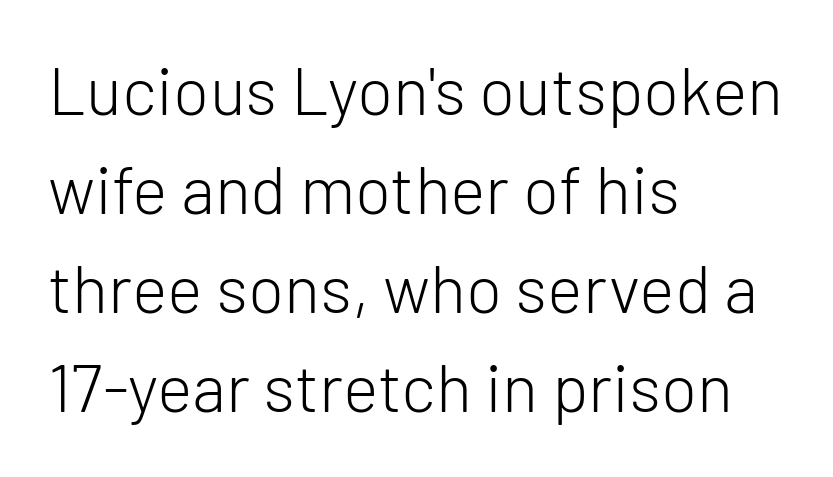
Q: Is the text bold? A: No.
Q: Is the text italic (slanted)? A: No, it is upright.
Q: Is the typeface a serif or a sans-serif typeface? A: Sans-serif.
Q: Is the text underlined? A: No.
Q: How is the paragraph aligned? A: Left-aligned.
Q: Is the spacing between letters normal or unusually wide? A: Normal.
Q: Is the spacing between lines tight, normal or loose? A: Normal.
Q: Width (condensed, normal, or wide)? A: Normal.
Q: Stroke contrast? A: Low.
Q: x-height? A: Medium.
Q: Monospaced? A: No.
